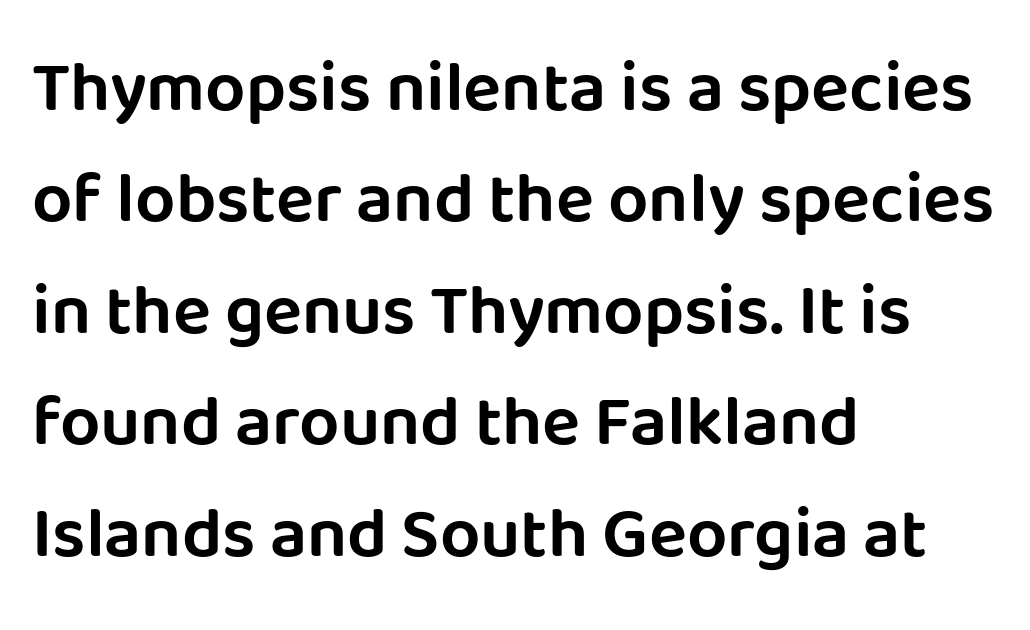
This sample uses an upright cut, with every glyph sitting square on the baseline. Stroke terminals: plain, sans-serif. Character widths vary here, with narrow letters taking less room than wide ones. Regular leading. Left-aligned paragraph, ragged on the right. Bare-footed words on every line.
